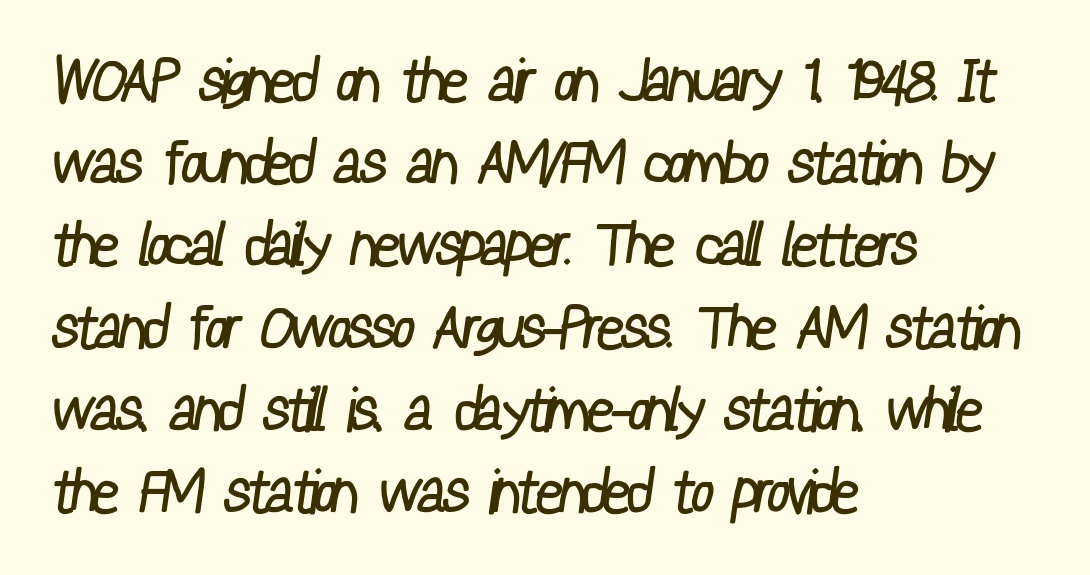
Q: Is the text bold? A: No.
Q: Is the typeface a serif or a sans-serif typeface? A: Sans-serif.
Q: Is the text underlined? A: No.
Q: How is the paragraph aligned? A: Left-aligned.
Q: Is the spacing between letters normal or unusually wide? A: Normal.
Q: Is the spacing between lines tight, normal or loose? A: Normal.
Q: Width (condensed, normal, or wide)? A: Condensed.
Q: Stroke contrast? A: Low.
Q: x-height? A: Medium.
Q: Monospaced? A: No.
